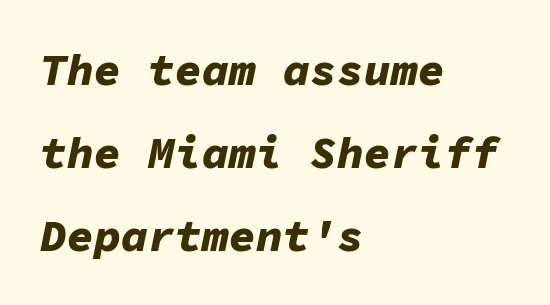
{"italic": "yes", "lean": "right", "slant_degrees": 11, "bold": "yes", "weight": "bold", "width": "normal", "stroke_contrast": "low", "x_height": "medium", "monospaced": "yes", "underline": "no", "align": "left", "line_spacing_ratio": 1.85, "letter_spacing": "normal", "letter_spacing_em": 0.0, "glyph_px": 45}
